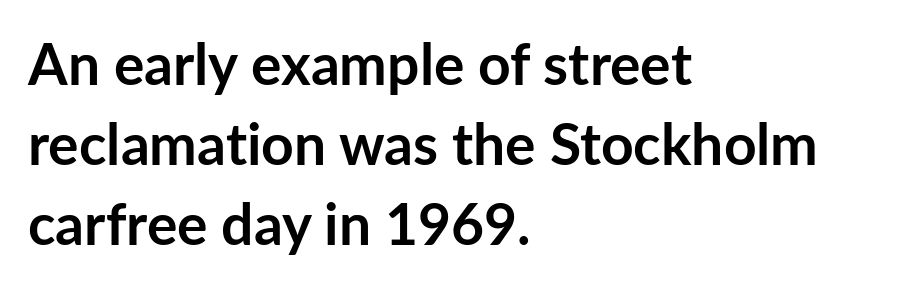
The image shows 57 px semibold sans-serif type, upright; set left-aligned, normal line spacing (1.4x), normal letter spacing, not underlined; low stroke contrast and a medium x-height.
